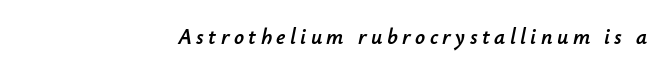
Q: Is the text italic (slanted)? A: Yes, it leans right by about 12 degrees.
Q: Is the text underlined? A: No.
Q: Is the spacing between letters normal or unusually wide? A: Unusually wide.
